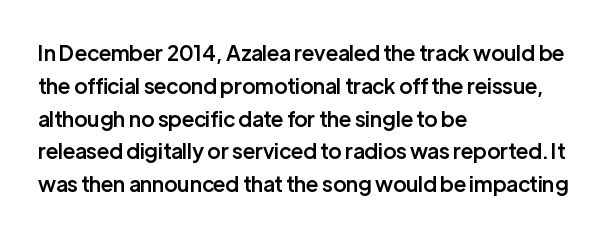
A somewhat darkened texture: the type is semibold rather than bold. Every stem runs plumb, perpendicular to the baseline. No extra tracking has been applied to these lines. A bare baseline throughout the passage. Every row of glyphs begins at an identical x-position on the left. Normally led — the rows are evenly, conventionally spaced.
